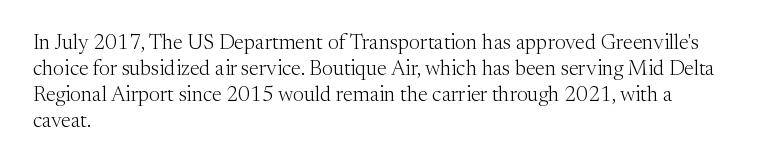
Q: Is the text bold? A: No.
Q: Is the text italic (slanted)? A: No, it is upright.
Q: Is the text underlined? A: No.
Q: How is the paragraph aligned? A: Left-aligned.
Q: Is the spacing between letters normal or unusually wide? A: Normal.
